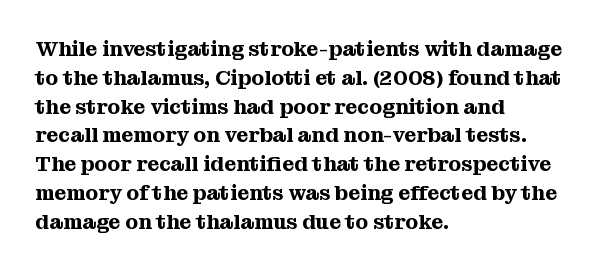
The image shows 21 px text type, upright; set left-aligned, normal line spacing (1.37x), normal letter spacing, not underlined.
